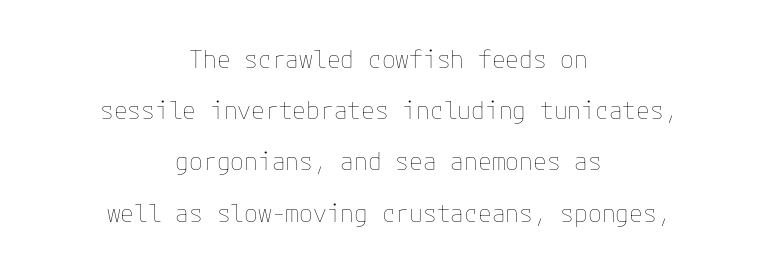
{"italic": "no", "bold": "no", "underline": "no", "align": "center", "line_spacing": "loose", "line_spacing_ratio": 2.05, "letter_spacing": "normal", "letter_spacing_em": 0.0, "glyph_px": 25}
